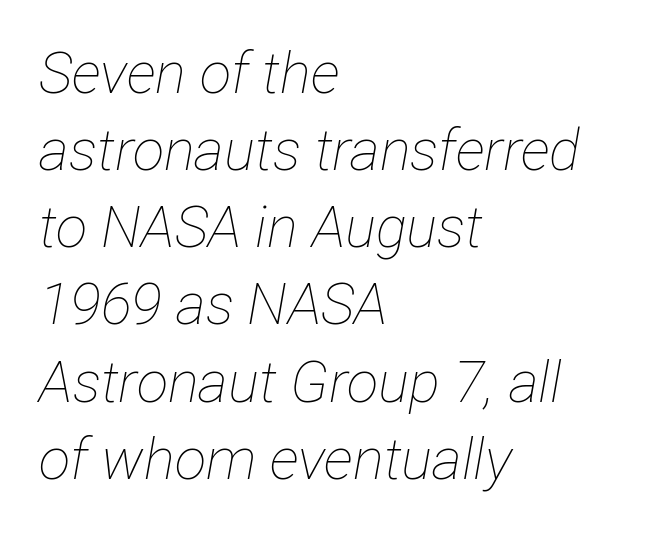
Leading: standard. The ragged edge is on the right, which tells us the setting is flush left. Clear beneath every line of the passage. If you drew a line through each stem, it would be angled.
